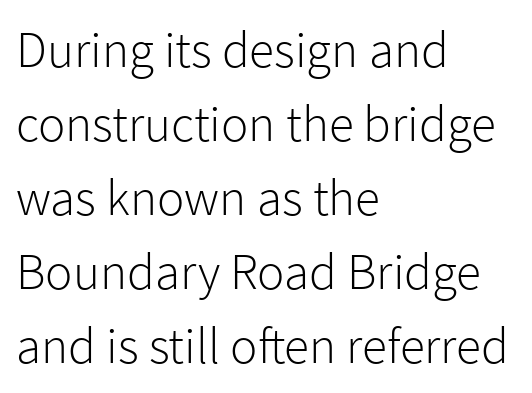
Q: Is the text bold? A: No.
Q: Is the text italic (slanted)? A: No, it is upright.
Q: Is the typeface a serif or a sans-serif typeface? A: Sans-serif.
Q: Is the text underlined? A: No.
Q: How is the paragraph aligned? A: Left-aligned.
Q: Is the spacing between letters normal or unusually wide? A: Normal.
Q: Is the spacing between lines tight, normal or loose? A: Normal.
Q: Width (condensed, normal, or wide)? A: Normal.
Q: Stroke contrast? A: Low.
Q: x-height? A: Medium.
Q: Monospaced? A: No.
